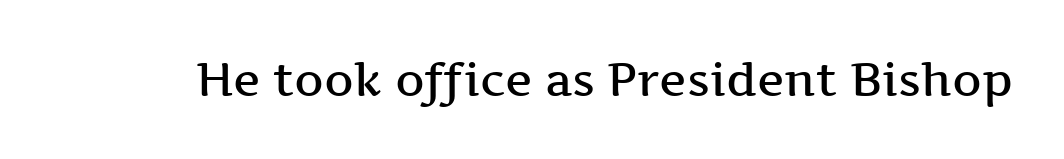
A semibold gives these letters moderate extra thickness, short of bold. The area under the type is left untouched. This sample uses a serif face. You could not count columns in this text — the font is proportionally spaced. Here the glyphs are tracked normally, forming tight word shapes.
